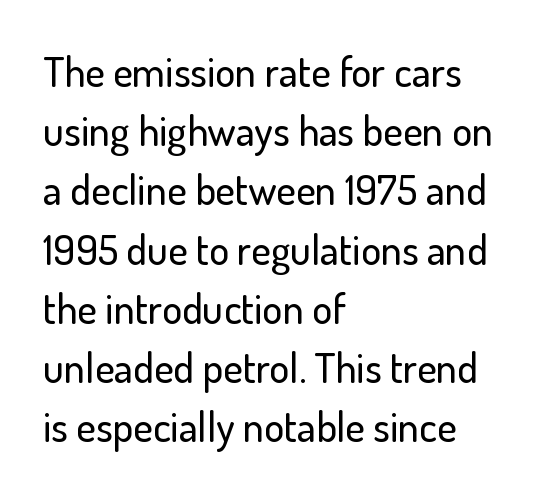
Q: Is the text italic (slanted)? A: No, it is upright.
Q: Is the typeface a serif or a sans-serif typeface? A: Sans-serif.
Q: Is the text underlined? A: No.
Q: How is the paragraph aligned? A: Left-aligned.
Q: Is the spacing between letters normal or unusually wide? A: Normal.
Q: Is the spacing between lines tight, normal or loose? A: Normal.
Q: Width (condensed, normal, or wide)? A: Normal.
Q: Stroke contrast? A: Low.
Q: x-height? A: Small.
Q: Monospaced? A: No.
